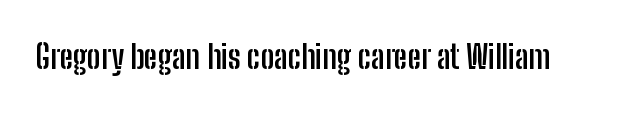
The characters look thick and weighty, a clear bold. Spacing verdict: proportional, widths tailored to each character. Vertical strokes here are truly vertical. Has an underline been added? It has not. Inter-character spacing is left at the font's built-in metrics. Nope, no serifs anywhere on these letters.
